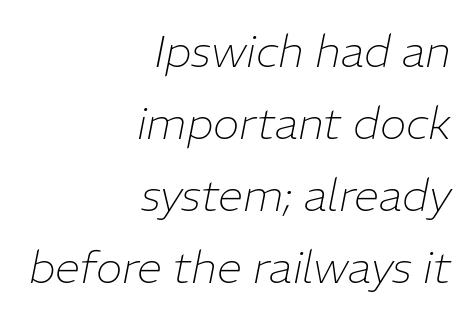
{"italic": "yes", "lean": "right", "slant_degrees": 11, "bold": "no", "weight": "thin", "width": "normal", "stroke_contrast": "low", "x_height": "medium", "monospaced": "no", "underline": "no", "align": "right", "line_spacing": "normal", "line_spacing_ratio": 1.6, "letter_spacing": "normal", "letter_spacing_em": 0.0, "glyph_px": 45}
